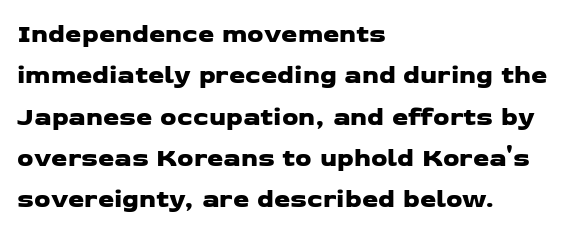
The image shows 26 px text type; set left-aligned, normal line spacing (1.59x), normal letter spacing, not underlined.
